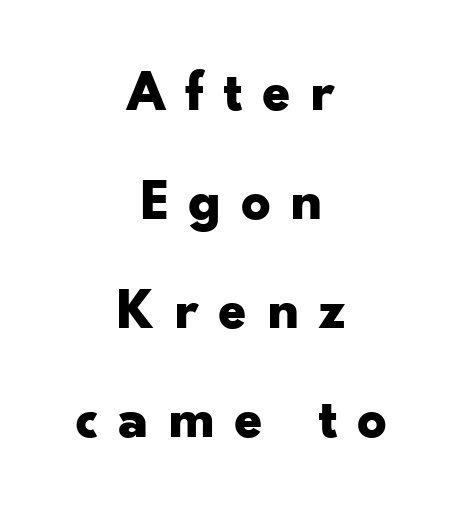
The image shows 58 px bold, wide sans-serif type, upright; set centered, line spacing 1.88x, unusually wide letter spacing (+0.33 em), not underlined; low stroke contrast and a small x-height.
